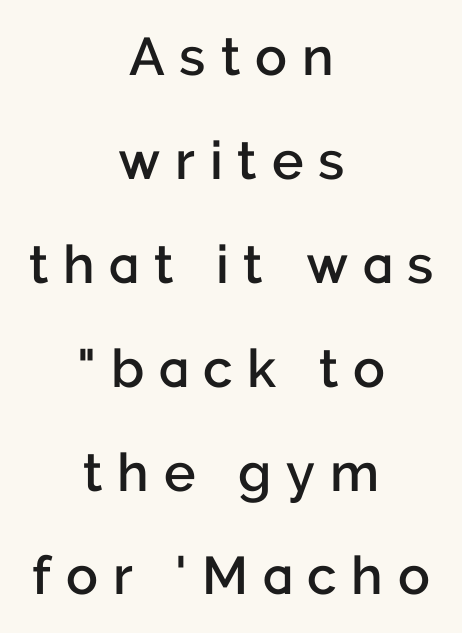
The image shows 53 px semibold sans-serif type, upright; set centered, loose line spacing (1.96x), unusually wide letter spacing (+0.28 em), not underlined; low stroke contrast and a medium x-height.
